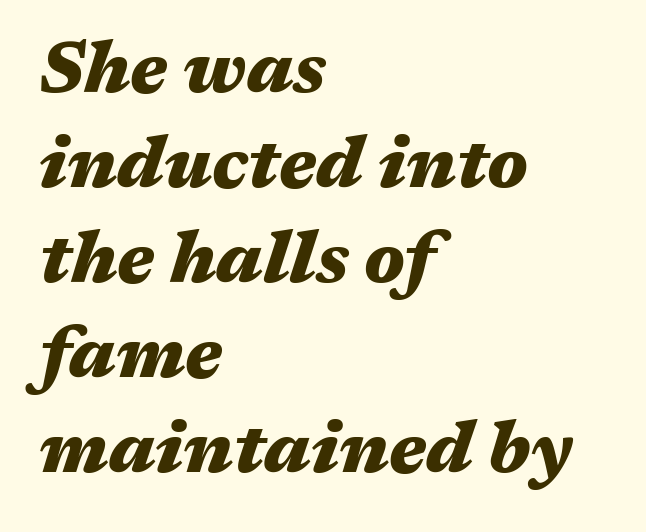
The image shows 72 px heavy, wide type, italic (leaning right); set left-aligned, normal line spacing (1.32x), normal letter spacing, not underlined; medium stroke contrast and a medium x-height.
